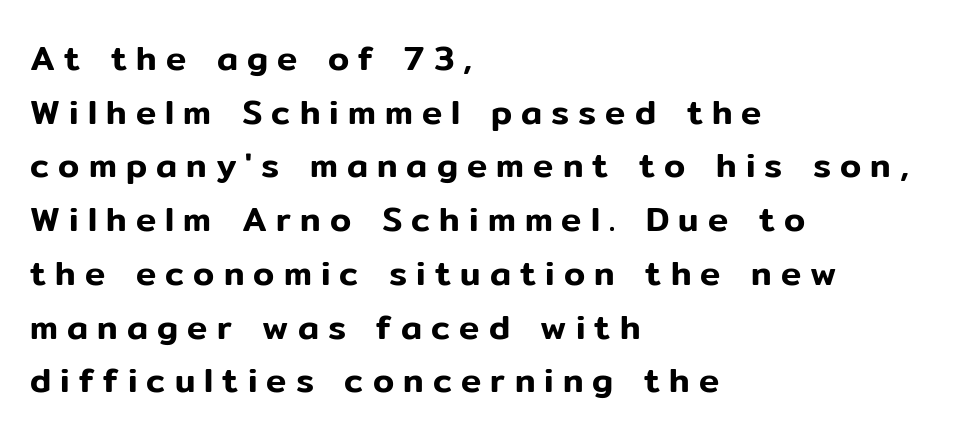
Q: Is the text italic (slanted)? A: No, it is upright.
Q: Is the typeface a serif or a sans-serif typeface? A: Sans-serif.
Q: Is the text underlined? A: No.
Q: How is the paragraph aligned? A: Left-aligned.
Q: Is the spacing between letters normal or unusually wide? A: Unusually wide.
Q: Is the spacing between lines tight, normal or loose? A: Normal.
Q: Width (condensed, normal, or wide)? A: Normal.
Q: Stroke contrast? A: Low.
Q: x-height? A: Medium.
Q: Monospaced? A: No.
